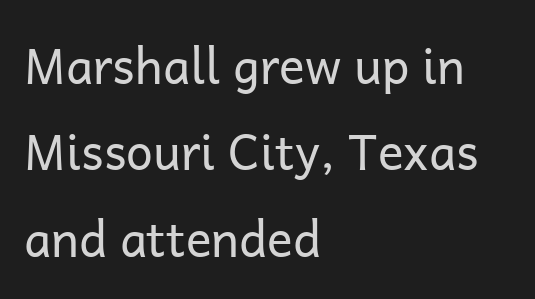
Q: Is the text bold? A: No.
Q: Is the text italic (slanted)? A: No, it is upright.
Q: Is the typeface a serif or a sans-serif typeface? A: Sans-serif.
Q: Is the text underlined? A: No.
Q: How is the paragraph aligned? A: Left-aligned.
Q: Is the spacing between letters normal or unusually wide? A: Normal.
Q: Width (condensed, normal, or wide)? A: Normal.
Q: Stroke contrast? A: Low.
Q: x-height? A: Medium.
Q: Monospaced? A: No.
